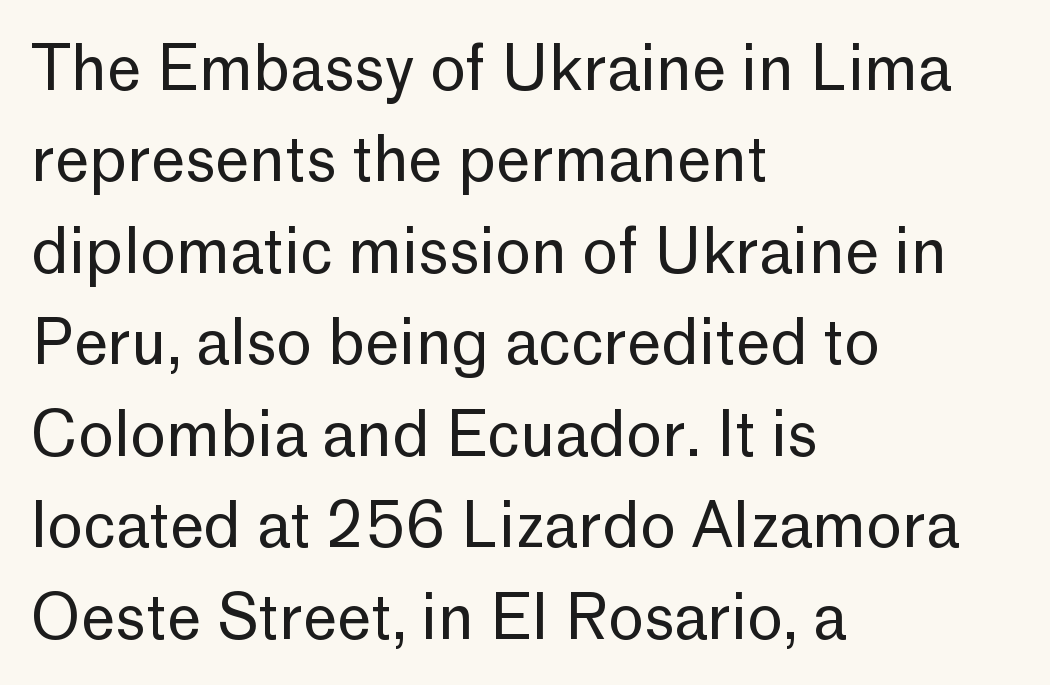
{"serif": "no", "italic": "no", "bold": "no", "weight": "regular", "width": "normal", "stroke_contrast": "low", "x_height": "medium", "monospaced": "no", "underline": "no", "align": "left", "line_spacing": "normal", "line_spacing_ratio": 1.5, "letter_spacing": "normal", "letter_spacing_em": 0.0, "glyph_px": 61}
